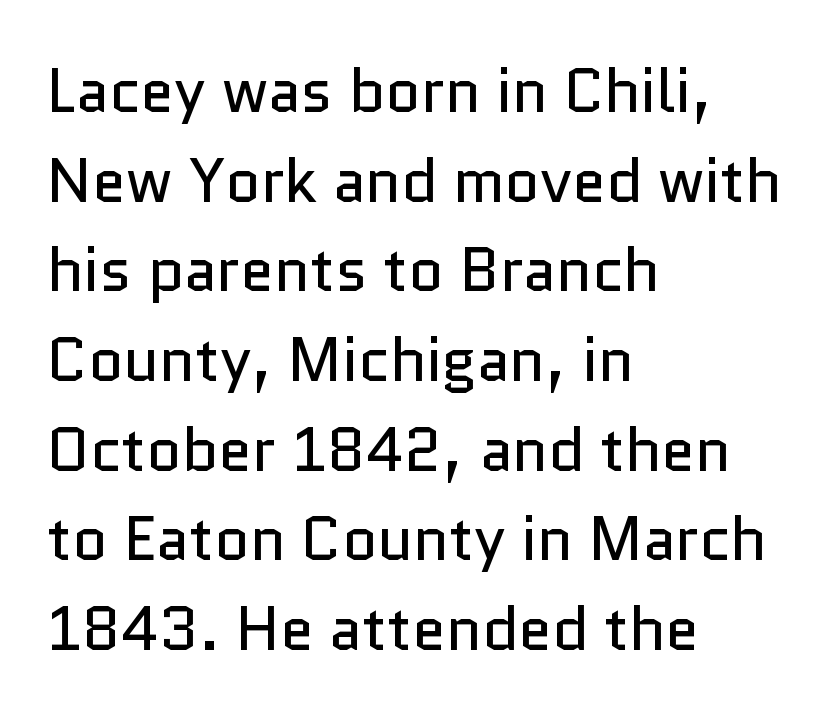
The image shows 61 px regular-weight sans-serif type, upright; set left-aligned, normal line spacing (1.47x), normal letter spacing, not underlined; low stroke contrast and a medium x-height.
